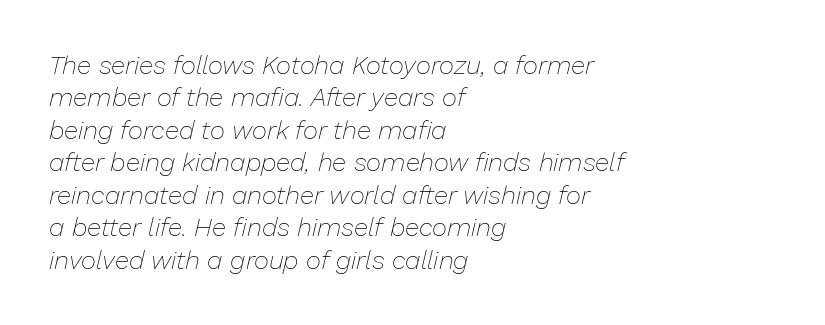
The image shows 26 px text type, italic (leaning right); set left-aligned, normal line spacing (1.25x), normal letter spacing, not underlined.
